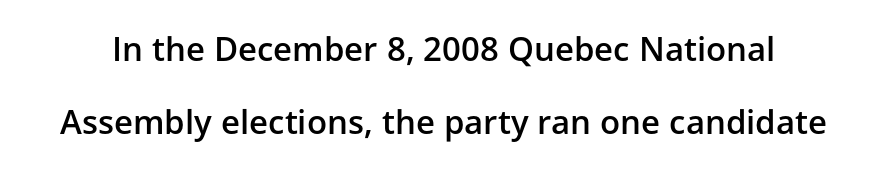
The image shows 33 px semibold sans-serif type, upright; set loose line spacing (2.22x), normal letter spacing, not underlined; low stroke contrast and a medium x-height.
